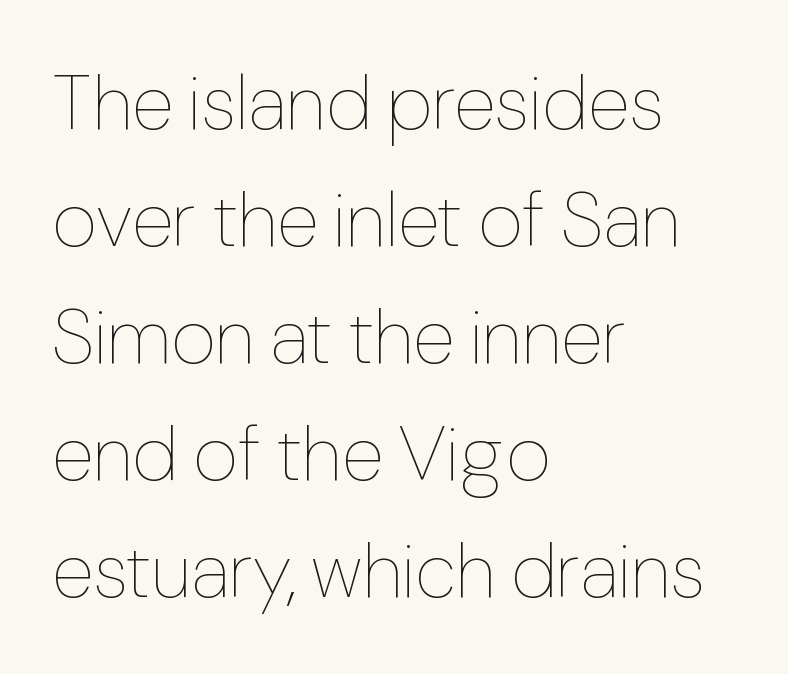
One glance says typical: line gaps are just what's usual. Tracking here is standard; glyphs follow each other at the usual distance. Anything drawn beneath the words? Only blank space. This is the regular roman posture of the typeface. The characters are drawn with everyday or finer stroke widths. Typeset ragged right — the left edge is the straight one.
